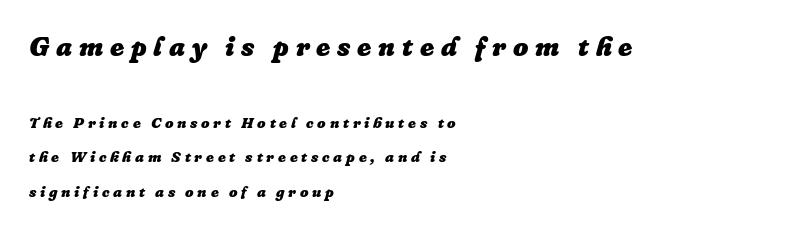
The image shows 27 px bold type, italic (leaning right); set left-aligned, loose line spacing (2.3x), unusually wide letter spacing (+0.25 em), not underlined; the first (top) block is 1.8x larger.
